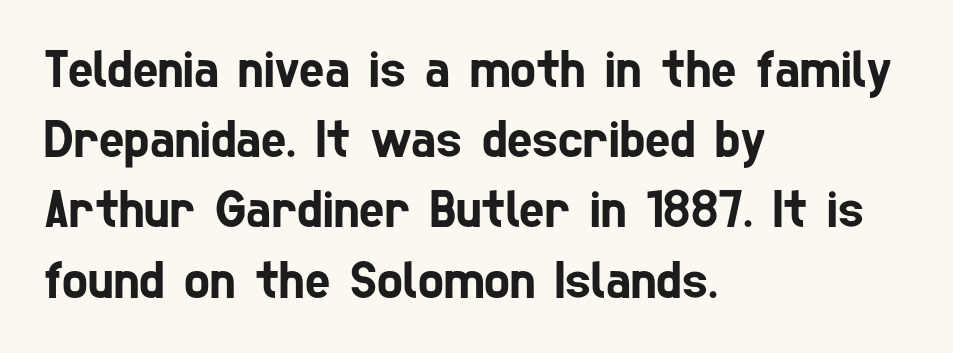
These lines are composed in type without serifs. Each letter keeps its own natural width here, so spacing adapts to shape. Look at the tracking — it's just the regular setting, nothing added. These lines sit exactly where default settings would place them. The typesetter chose a ragged-right arrangement here.
